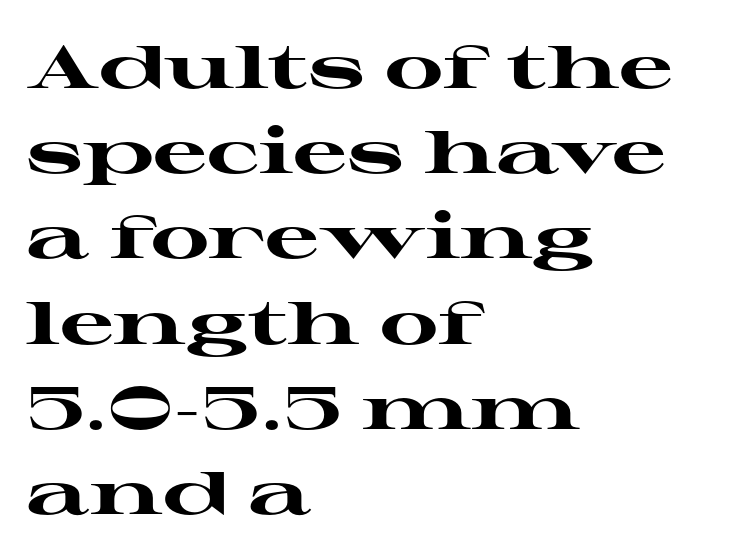
Notice how descenders clear the ascenders below comfortably — that's standard leading. What stands out about the letter spacing? Nothing — it is the standard amount. A typesetter would label this face a serif. The rendering anchors every line to the left-hand side.
